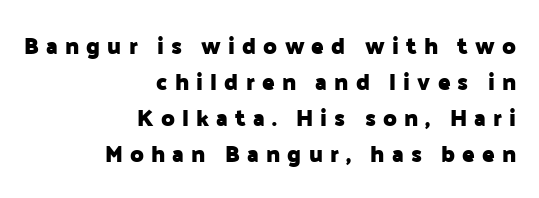
A bare baseline throughout the passage. The gaps between neighbouring characters are conspicuously large. One glance says typical: line gaps are just what's usual. This sample is right-justified, so line beginnings fall wherever the words allow.
